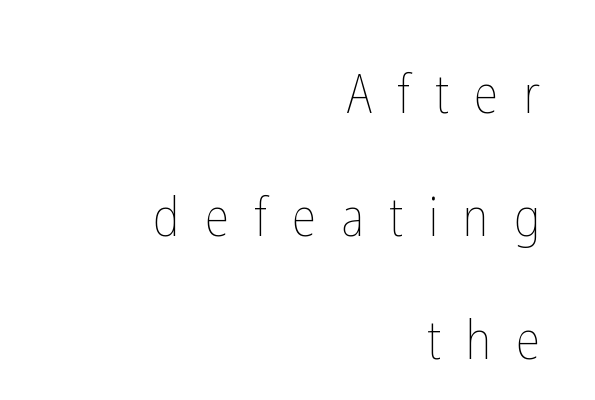
Unlike italic type, these characters show no tilt at all. Loosely led — the rows are spread out. Here the glyphs are tracked loosely, breaking word shapes into spaced letters. Check under the words: just untouched page. The strokes are not fattened; the text isn't bold.
